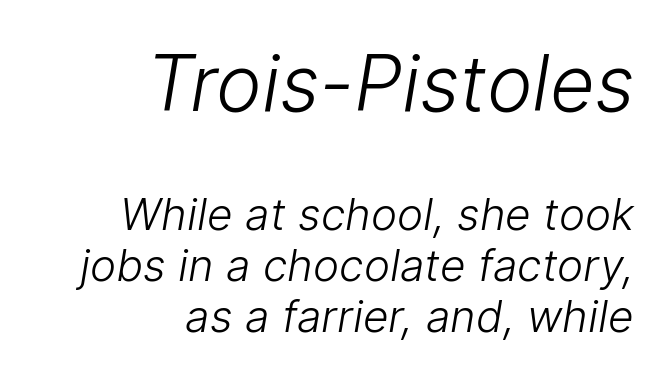
Words appear dense and cohesive because spacing is normal. Grotesque or geometric, the face here clearly has no serifs. This is not heavy type; no bold has been used. Descender tails drop into unmarked territory. Typeset ragged left — the right edge is the straight one. The passage shown is typed in a proportional face where columns would drift.
